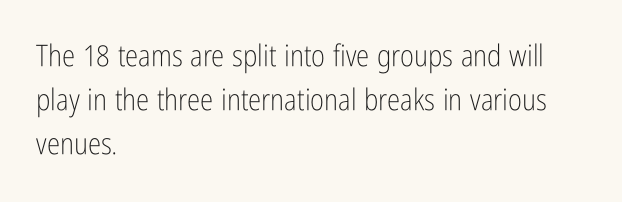
The image shows 30 px light, condensed sans-serif type, upright; set left-aligned, normal line spacing (1.46x), normal letter spacing, not underlined; low stroke contrast and a medium x-height.
